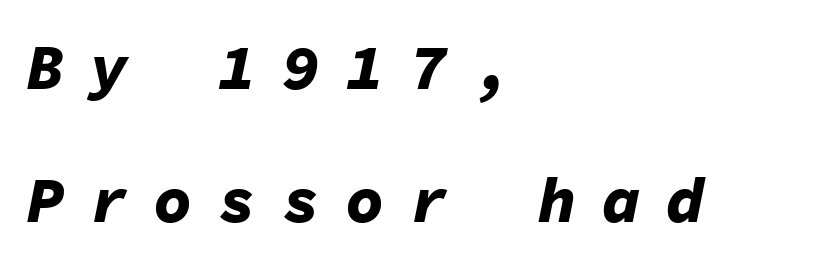
Q: Is the text bold? A: Yes.
Q: Is the text italic (slanted)? A: Yes, it leans right by about 11 degrees.
Q: Is the text underlined? A: No.
Q: How is the paragraph aligned? A: Left-aligned.
Q: Is the spacing between letters normal or unusually wide? A: Unusually wide.
Q: Is the spacing between lines tight, normal or loose? A: Loose.
Q: Width (condensed, normal, or wide)? A: Normal.
Q: Stroke contrast? A: Low.
Q: x-height? A: Medium.
Q: Monospaced? A: Yes.
